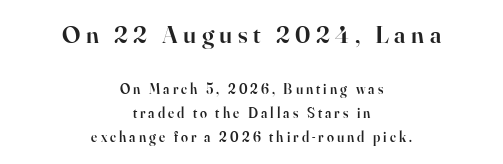
The image shows 25 px text type, upright; set centered, normal line spacing (1.69x), unusually wide letter spacing (+0.22 em), not underlined; the first (top) block is 1.79x larger.
